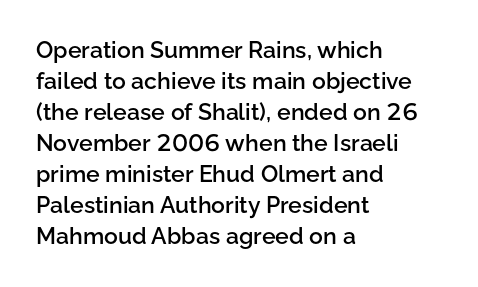
{"italic": "no", "bold": "semi", "underline": "no", "align": "left", "line_spacing": "normal", "line_spacing_ratio": 1.35, "letter_spacing": "normal", "letter_spacing_em": 0.0, "glyph_px": 23}
